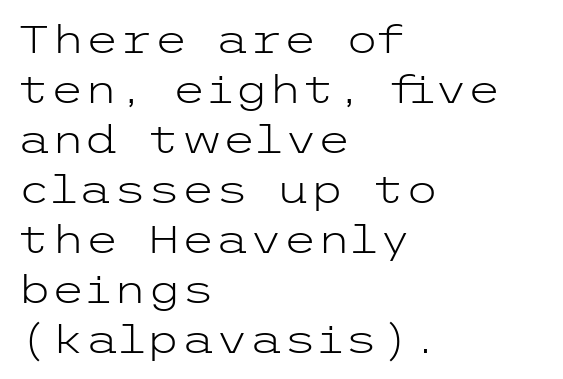
The letters sit at their default tracking, neither squeezed nor spread. Posture: vertical. The characters display no serif detailing; their extremities are plain. Reading down the column, the eye jumps a familiar distance to each next line. Letters rest on an invisible, unmarked baseline.
